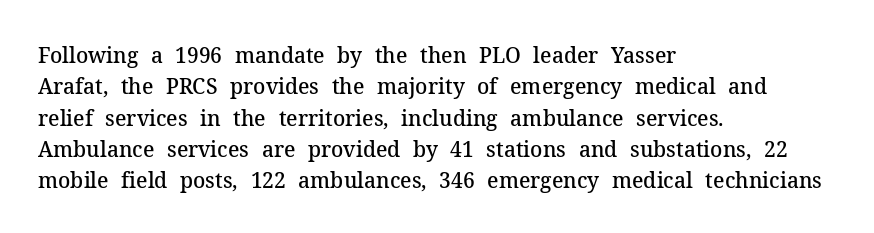
Emphasis by weight is partial: semibold. A typesetter would call this leading conventional body-copy spacing. The rendering keeps characters at their native spacing. This is roman type, the default non-slanted kind. Compared with a centered layout, this one pins lines to the left instead.
